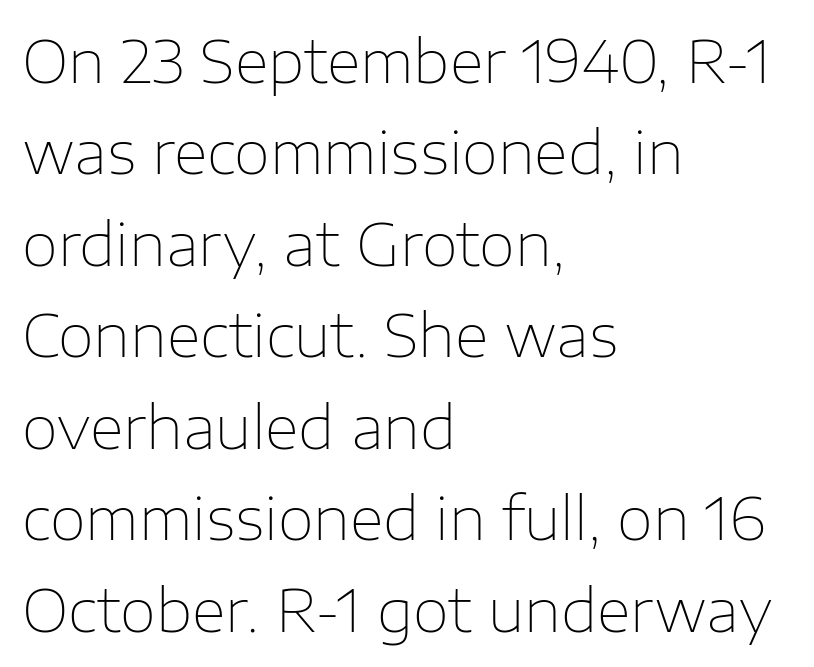
Q: Is the text bold? A: No.
Q: Is the text italic (slanted)? A: No, it is upright.
Q: Is the typeface a serif or a sans-serif typeface? A: Sans-serif.
Q: Is the text underlined? A: No.
Q: How is the paragraph aligned? A: Left-aligned.
Q: Is the spacing between letters normal or unusually wide? A: Normal.
Q: Is the spacing between lines tight, normal or loose? A: Normal.
Q: Width (condensed, normal, or wide)? A: Normal.
Q: Stroke contrast? A: Low.
Q: x-height? A: Medium.
Q: Monospaced? A: No.
